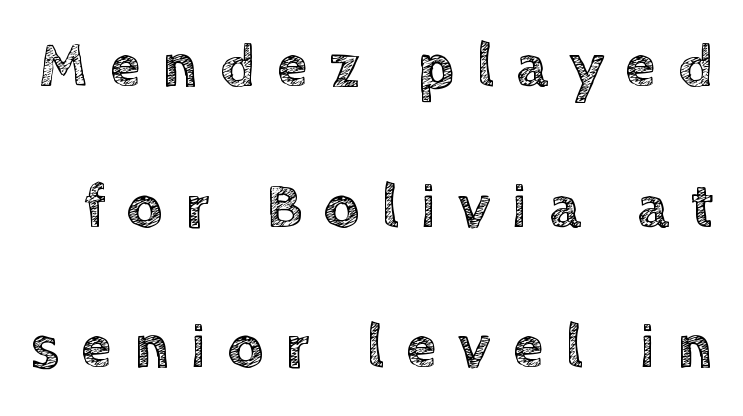
{"italic": "no", "width": "normal", "x_height": "large", "monospaced": "no", "underline": "no", "line_spacing": "loose", "line_spacing_ratio": 2.27, "letter_spacing": "wide", "letter_spacing_em": 0.35, "glyph_px": 62}
